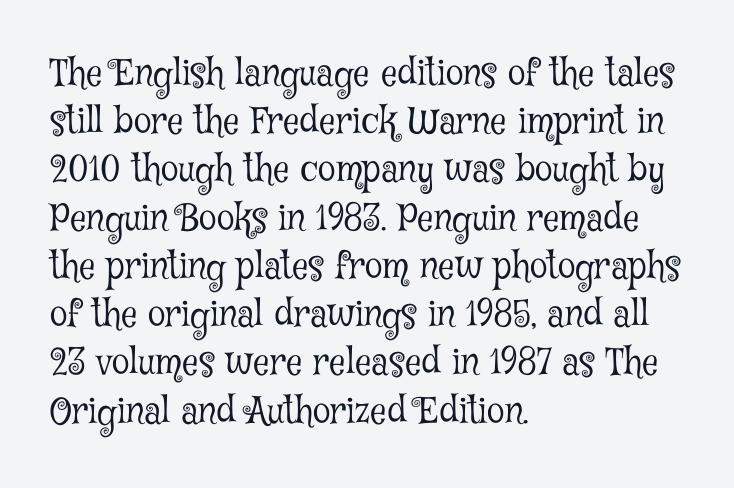
Q: Is the text bold? A: No.
Q: Is the text italic (slanted)? A: No, it is upright.
Q: Is the typeface a serif or a sans-serif typeface? A: Serif.
Q: Is the text underlined? A: No.
Q: How is the paragraph aligned? A: Left-aligned.
Q: Is the spacing between letters normal or unusually wide? A: Normal.
Q: Is the spacing between lines tight, normal or loose? A: Normal.
Q: Width (condensed, normal, or wide)? A: Condensed.
Q: Stroke contrast? A: Low.
Q: x-height? A: Medium.
Q: Monospaced? A: No.
